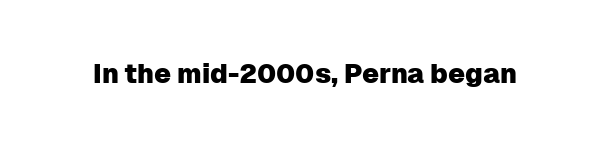
Q: Is the text italic (slanted)? A: No, it is upright.
Q: Is the text underlined? A: No.
Q: Is the spacing between letters normal or unusually wide? A: Normal.
